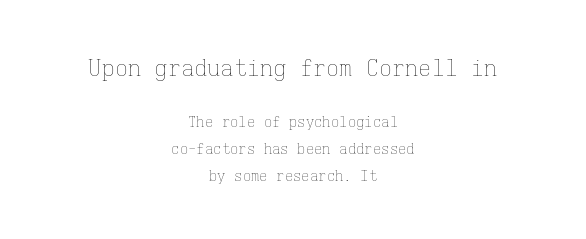
Layout note: lines centered. The space between consecutive lines is lavish. Quick note: not italic, upright. The font is comparable to plain body text, perhaps lighter. Default kerning and tracking; the words read as compact shapes.
